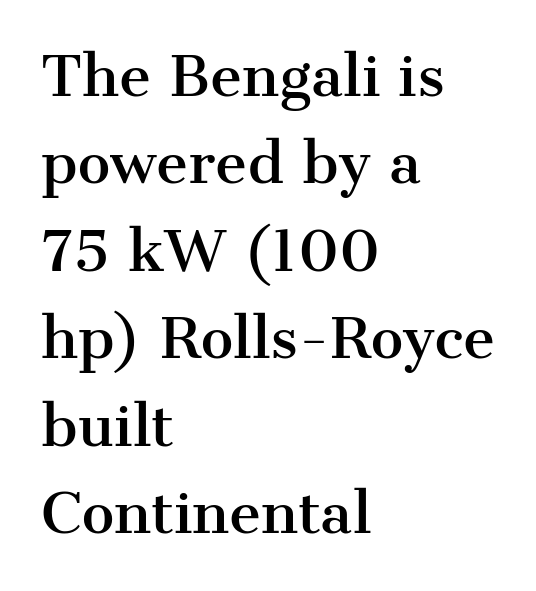
{"serif": "yes", "italic": "no", "width": "normal", "stroke_contrast": "medium", "x_height": "medium", "monospaced": "no", "underline": "no", "align": "left", "line_spacing": "normal", "line_spacing_ratio": 1.59, "letter_spacing": "normal", "letter_spacing_em": 0.0, "glyph_px": 55}
